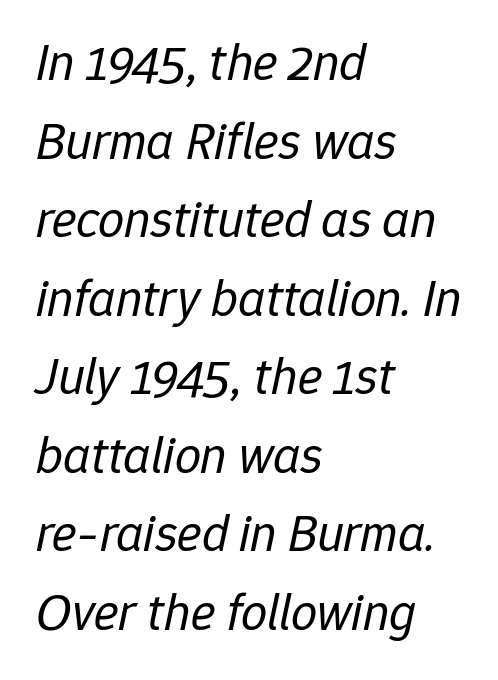
{"italic": "yes", "lean": "right", "slant_degrees": 12, "bold": "no", "weight": "regular", "width": "normal", "stroke_contrast": "low", "x_height": "medium", "monospaced": "no", "underline": "no", "align": "left", "line_spacing": "normal", "line_spacing_ratio": 1.51, "letter_spacing": "normal", "letter_spacing_em": 0.0, "glyph_px": 52}
